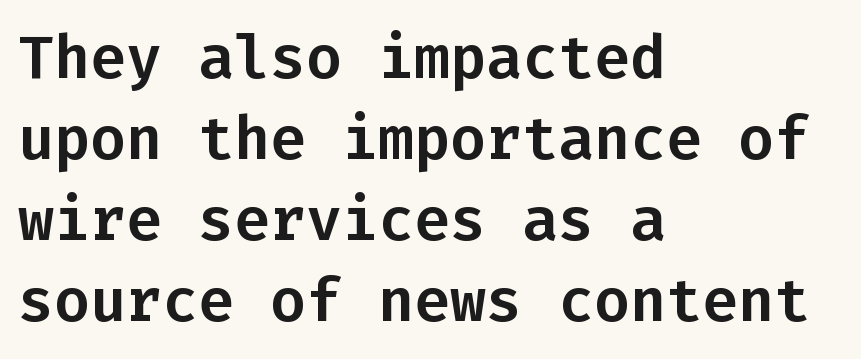
The image shows 60 px sans-serif type, upright, monospaced; set left-aligned, normal line spacing (1.35x), normal letter spacing, not underlined; low stroke contrast and a medium x-height.
